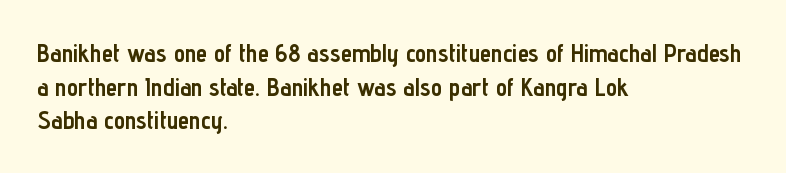
The image shows 25 px bold type, upright; set left-aligned, normal line spacing (1.35x), normal letter spacing, not underlined.
